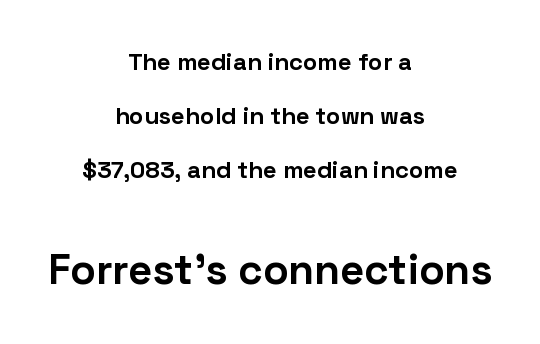
Q: Is the text bold? A: Yes.
Q: Is the text italic (slanted)? A: No, it is upright.
Q: Is the typeface a serif or a sans-serif typeface? A: Sans-serif.
Q: Is the text underlined? A: No.
Q: How is the paragraph aligned? A: Centered.
Q: Is the spacing between letters normal or unusually wide? A: Normal.
Q: Is the spacing between lines tight, normal or loose? A: Loose.
Q: Which block of text is set in a larger size, the first (top) or the second (bottom)? A: The second (bottom) one.
Q: Width (condensed, normal, or wide)? A: Normal.
Q: Stroke contrast? A: Low.
Q: x-height? A: Medium.
Q: Monospaced? A: No.
